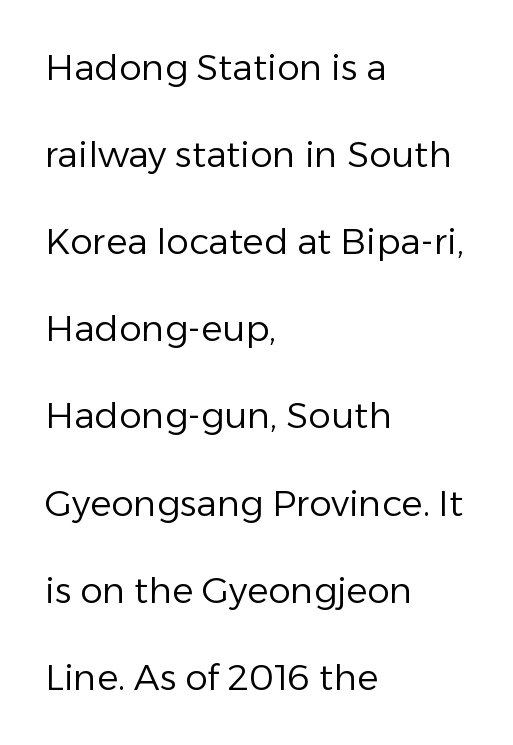
Rendered with straight, roman letterforms. The passage shown is typed in a proportional face where columns would drift. Stem width sits at or under what a default text font uses. Each letter's strokes conclude bluntly, with no projecting serifs. These lines are set flush left with a ragged right edge. The string is rendered with underlining switched off.
